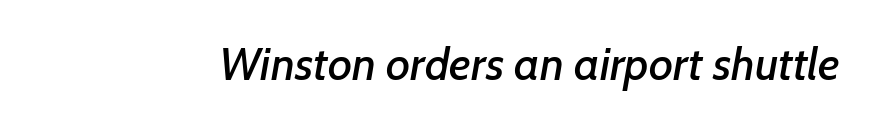
Q: Is the typeface a serif or a sans-serif typeface? A: Sans-serif.
Q: Is the text underlined? A: No.
Q: Is the spacing between letters normal or unusually wide? A: Normal.
Q: Width (condensed, normal, or wide)? A: Normal.
Q: Stroke contrast? A: Low.
Q: x-height? A: Medium.
Q: Monospaced? A: No.
